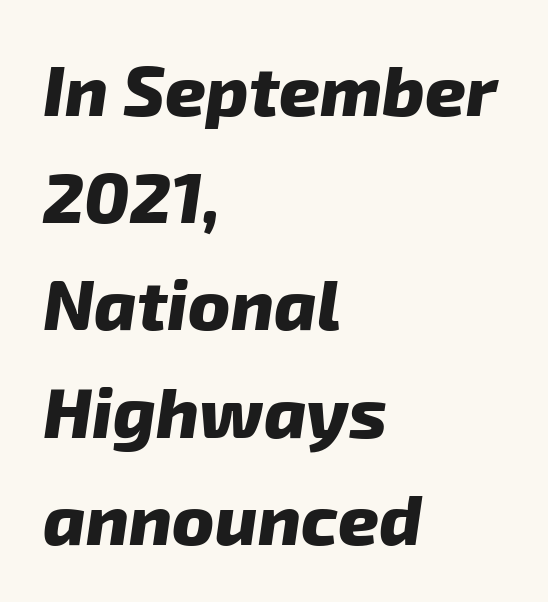
Q: Is the text bold? A: Yes.
Q: Is the typeface a serif or a sans-serif typeface? A: Sans-serif.
Q: Is the text underlined? A: No.
Q: How is the paragraph aligned? A: Left-aligned.
Q: Is the spacing between letters normal or unusually wide? A: Normal.
Q: Is the spacing between lines tight, normal or loose? A: Normal.
Q: Width (condensed, normal, or wide)? A: Normal.
Q: Stroke contrast? A: Low.
Q: x-height? A: Medium.
Q: Monospaced? A: No.
